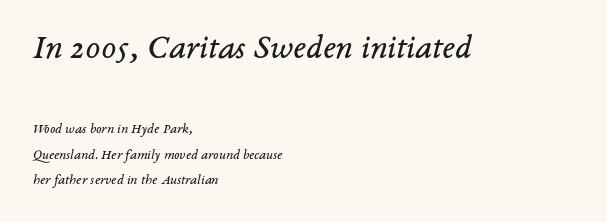
Q: Is the text bold? A: No.
Q: Is the text italic (slanted)? A: Yes, it leans right by about 14 degrees.
Q: Is the typeface a serif or a sans-serif typeface? A: Serif.
Q: Is the text underlined? A: No.
Q: How is the paragraph aligned? A: Left-aligned.
Q: Is the spacing between letters normal or unusually wide? A: Normal.
Q: Which block of text is set in a larger size, the first (top) or the second (bottom)? A: The first (top) one.
Q: Width (condensed, normal, or wide)? A: Normal.
Q: Stroke contrast? A: Low.
Q: x-height? A: Medium.
Q: Monospaced? A: No.
